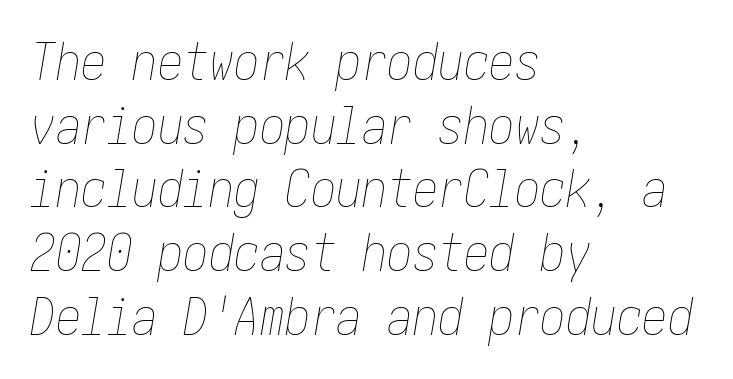
{"italic": "yes", "lean": "right", "slant_degrees": 10, "bold": "no", "weight": "thin", "width": "condensed", "stroke_contrast": "low", "x_height": "medium", "underline": "no", "align": "left", "line_spacing": "normal", "line_spacing_ratio": 1.25, "letter_spacing": "normal", "letter_spacing_em": 0.0, "glyph_px": 51}
